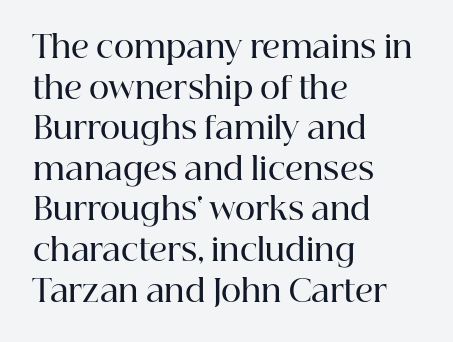
The image shows 31 px semibold serif type, upright; set left-aligned, normal line spacing (1.31x), normal letter spacing, not underlined; high stroke contrast and a medium x-height.
